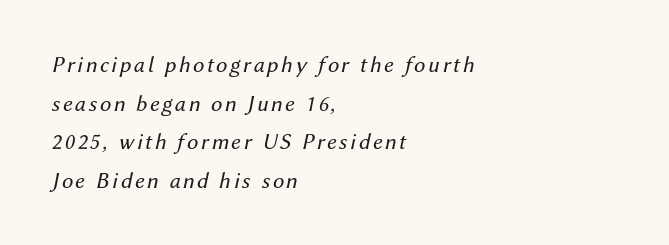
{"italic": "yes", "lean": "right", "slant_degrees": 12, "bold": "no", "underline": "no", "align": "left", "line_spacing": "normal", "line_spacing_ratio": 1.68, "glyph_px": 23}
